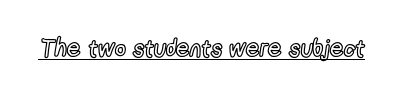
{"underline": "yes", "letter_spacing": "normal", "letter_spacing_em": 0.0, "glyph_px": 24}
